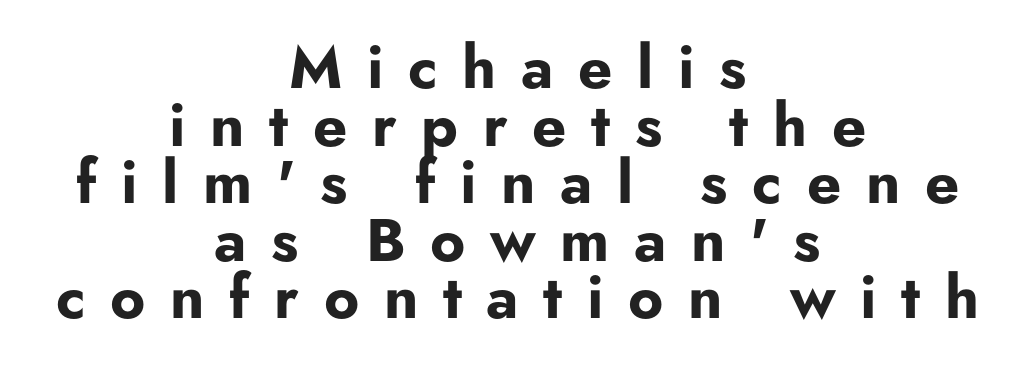
{"serif": "no", "italic": "no", "bold": "yes", "weight": "bold", "width": "normal", "stroke_contrast": "low", "x_height": "small", "monospaced": "no", "underline": "no", "align": "center", "line_spacing": "tight", "line_spacing_ratio": 0.96, "letter_spacing": "wide", "letter_spacing_em": 0.41, "glyph_px": 60}
